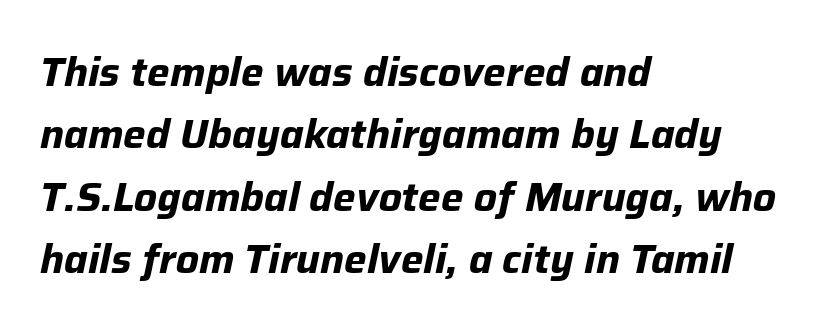
The image shows 40 px bold type, italic (leaning right); set left-aligned, normal line spacing (1.56x), normal letter spacing, not underlined; low stroke contrast and a medium x-height.
